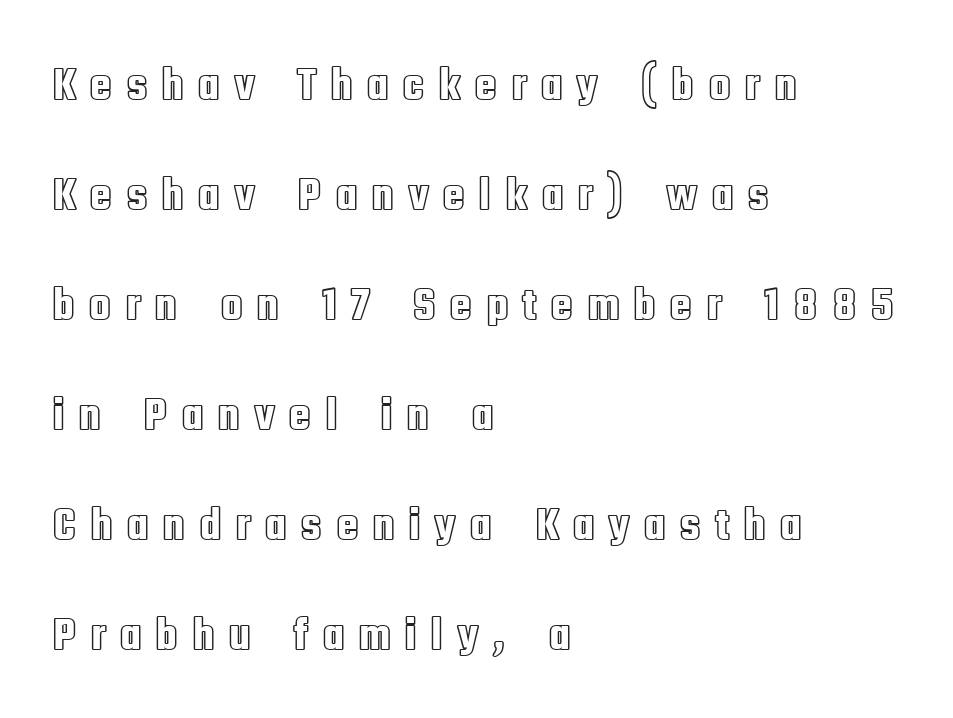
{"italic": "no", "width": "condensed", "x_height": "large", "monospaced": "no", "underline": "no", "align": "left", "line_spacing": "loose", "line_spacing_ratio": 2.34, "letter_spacing": "wide", "letter_spacing_em": 0.28, "glyph_px": 47}
